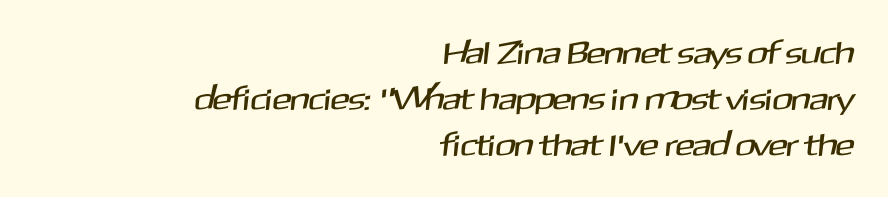
{"serif": "no", "width": "normal", "stroke_contrast": "medium", "x_height": "medium", "monospaced": "no", "underline": "no", "align": "right", "line_spacing": "normal", "line_spacing_ratio": 1.44, "letter_spacing": "normal", "letter_spacing_em": 0.0, "glyph_px": 32}
